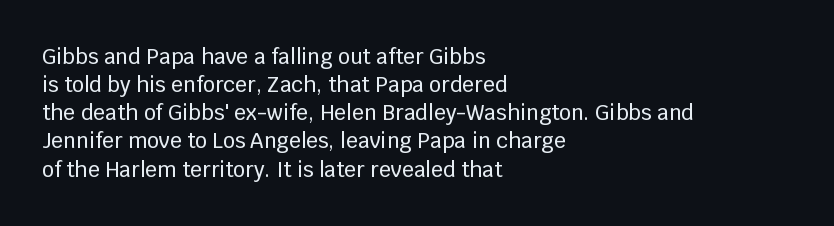
Teacher's note: observe the even left margin — that is flush-left alignment. No italicization has been applied; the sample stays upright. Clear beneath every line of the passage. Honestly, the letter spacing is just normal — you wouldn't notice it. A typesetter would call this leading conventional body-copy spacing.
